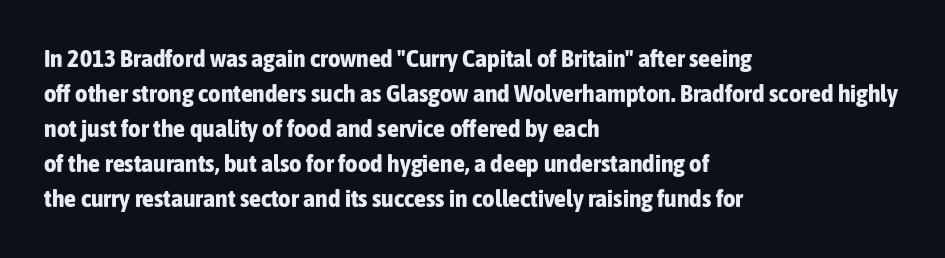
A classic flush-left, rag-right setting is used for this passage. The strokes are fattened all the way to bold. Plain, unruled lines of type. Tracking value appears to be zero — textbook default spacing.
